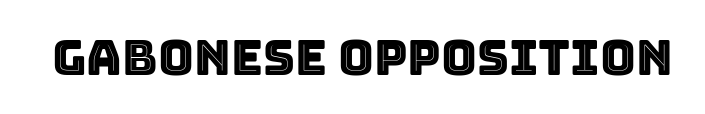
Q: Is the text italic (slanted)? A: No, it is upright.
Q: Is the text underlined? A: No.
Q: Is the spacing between letters normal or unusually wide? A: Normal.
Q: Width (condensed, normal, or wide)? A: Normal.
Q: x-height? A: Large.
Q: Monospaced? A: No.
